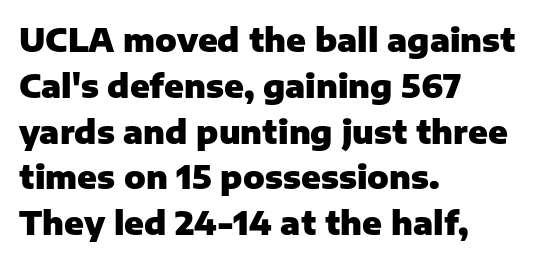
Q: Is the text bold? A: Yes.
Q: Is the text italic (slanted)? A: No, it is upright.
Q: Is the typeface a serif or a sans-serif typeface? A: Sans-serif.
Q: Is the text underlined? A: No.
Q: How is the paragraph aligned? A: Left-aligned.
Q: Is the spacing between letters normal or unusually wide? A: Normal.
Q: Is the spacing between lines tight, normal or loose? A: Normal.
Q: Width (condensed, normal, or wide)? A: Normal.
Q: Stroke contrast? A: Low.
Q: x-height? A: Medium.
Q: Monospaced? A: No.
